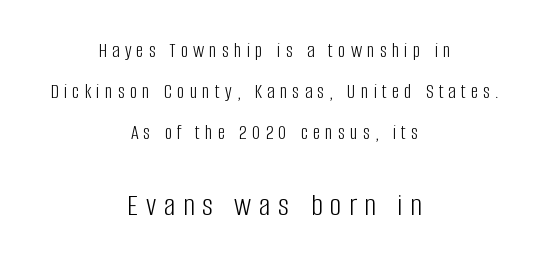
The image shows 32 px light, condensed sans-serif type, upright; set centered, loose line spacing (1.95x), unusually wide letter spacing (+0.24 em), not underlined; the second (bottom) block is 1.52x larger; low stroke contrast and a large x-height.
